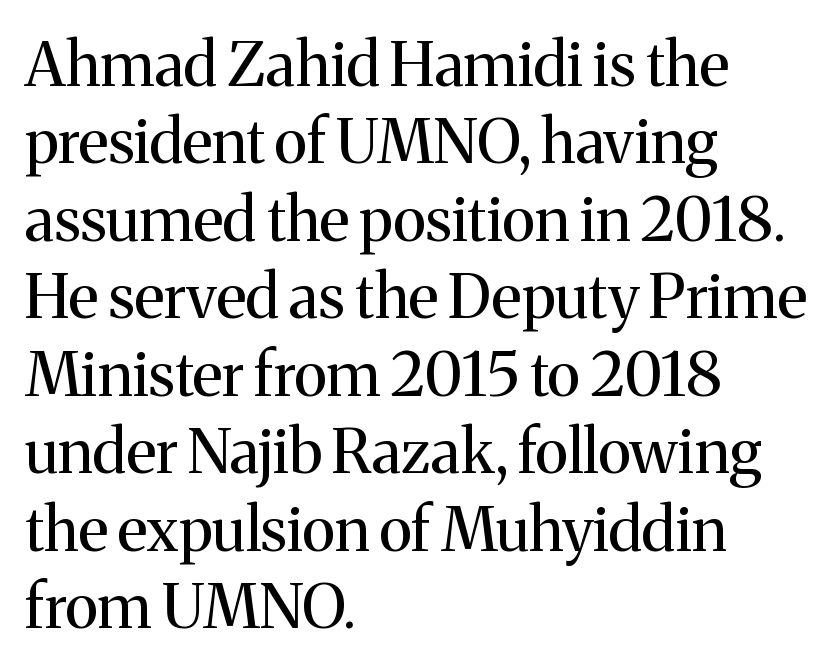
Q: Is the text bold? A: No.
Q: Is the text italic (slanted)? A: No, it is upright.
Q: Is the typeface a serif or a sans-serif typeface? A: Serif.
Q: Is the text underlined? A: No.
Q: How is the paragraph aligned? A: Left-aligned.
Q: Is the spacing between letters normal or unusually wide? A: Normal.
Q: Is the spacing between lines tight, normal or loose? A: Normal.
Q: Width (condensed, normal, or wide)? A: Normal.
Q: Stroke contrast? A: Medium.
Q: x-height? A: Medium.
Q: Monospaced? A: No.
